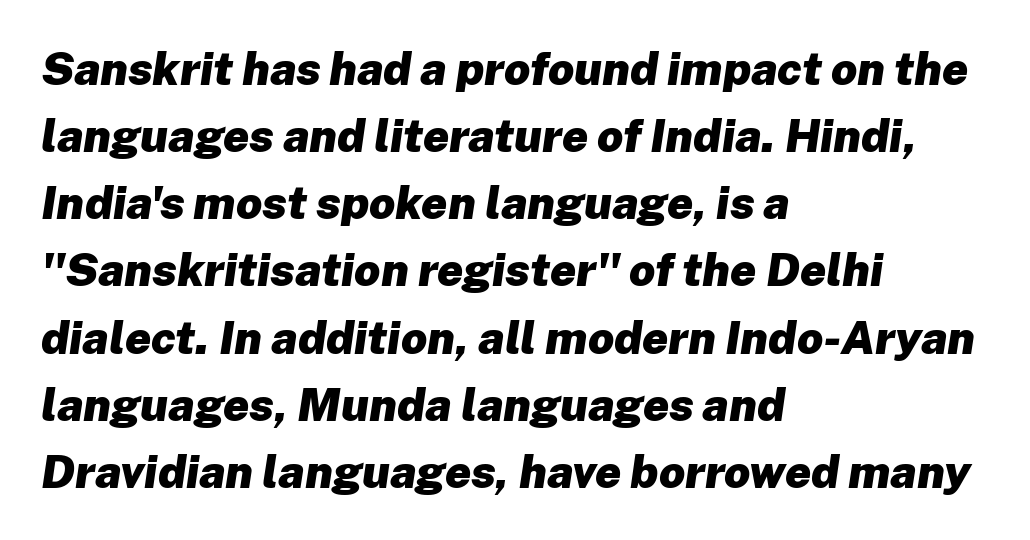
The image shows 46 px heavy type, italic (leaning right); set left-aligned, normal line spacing (1.46x), normal letter spacing, not underlined; low stroke contrast and a medium x-height.
